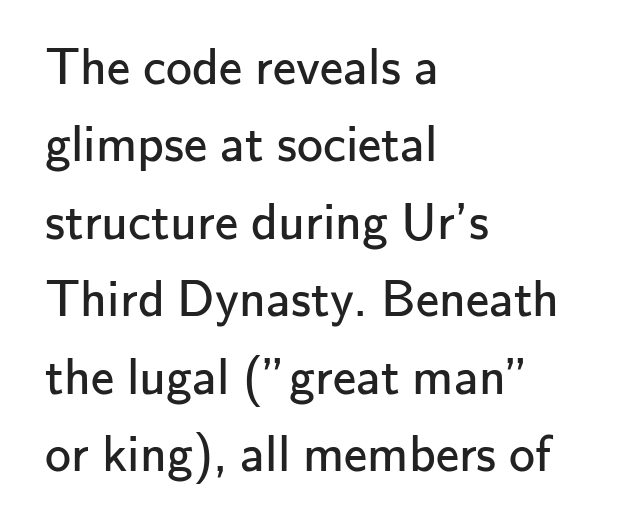
{"serif": "no", "italic": "no", "bold": "no", "weight": "regular", "width": "normal", "stroke_contrast": "low", "x_height": "small", "monospaced": "no", "underline": "no", "align": "left", "line_spacing": "normal", "line_spacing_ratio": 1.49, "letter_spacing": "normal", "letter_spacing_em": 0.0, "glyph_px": 52}
